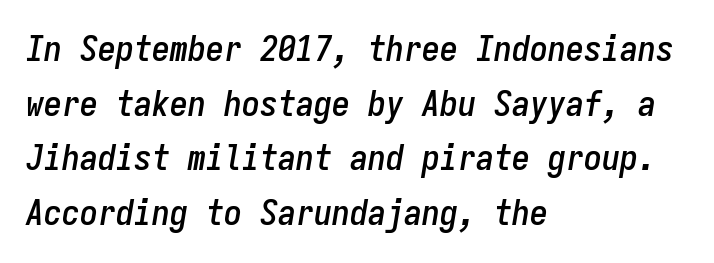
Q: Is the text italic (slanted)? A: Yes, it leans right by about 9 degrees.
Q: Is the text underlined? A: No.
Q: How is the paragraph aligned? A: Left-aligned.
Q: Is the spacing between letters normal or unusually wide? A: Normal.
Q: Is the spacing between lines tight, normal or loose? A: Normal.
Q: Width (condensed, normal, or wide)? A: Condensed.
Q: Stroke contrast? A: Low.
Q: x-height? A: Medium.
Q: Monospaced? A: Yes.
